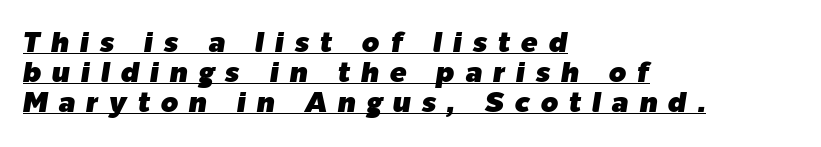
What stands out about the letter spacing? Its width — letters are far apart. You could not count columns in this text — the font is proportionally spaced. The rag falls on the right side of this text block. The string is rendered with underlining switched on.
